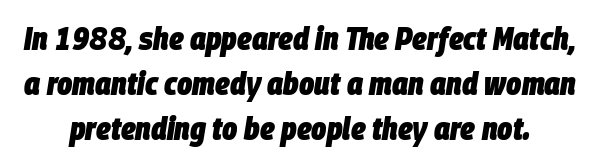
{"italic": "yes", "lean": "right", "slant_degrees": 9, "bold": "yes", "weight": "heavy", "width": "condensed", "stroke_contrast": "low", "x_height": "large", "monospaced": "no", "underline": "no", "line_spacing": "normal", "line_spacing_ratio": 1.41, "letter_spacing": "normal", "letter_spacing_em": 0.0, "glyph_px": 32}
